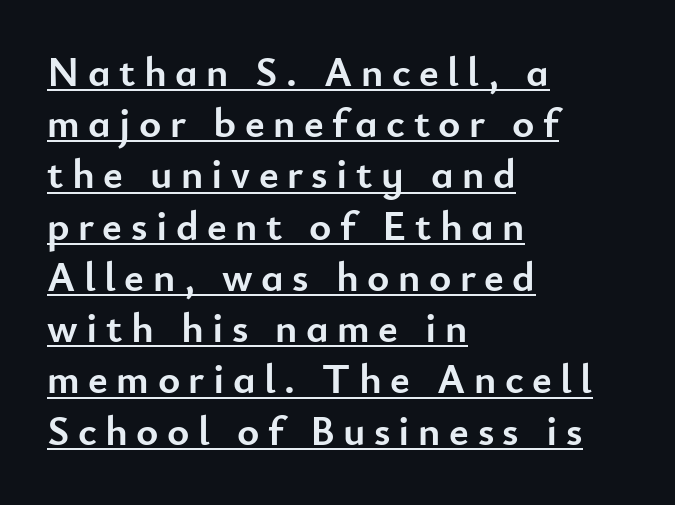
This is heavy type, rendered in bold. Words appear elongated and porous because spacing is wide. Unlike a traditional serif, this face leaves its strokes unadorned. The lines are quadded left.
